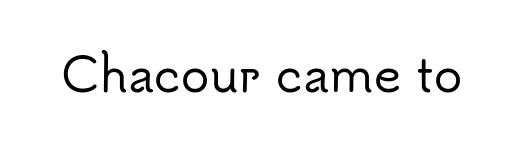
Q: Is the text italic (slanted)? A: No, it is upright.
Q: Is the typeface a serif or a sans-serif typeface? A: Sans-serif.
Q: Is the text underlined? A: No.
Q: Is the spacing between letters normal or unusually wide? A: Normal.
Q: Width (condensed, normal, or wide)? A: Normal.
Q: Stroke contrast? A: Low.
Q: x-height? A: Small.
Q: Monospaced? A: No.
